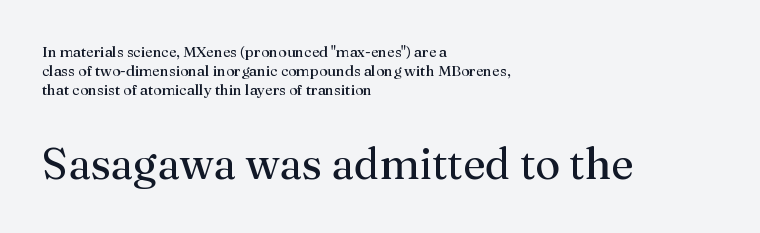
Q: Is the text bold? A: No.
Q: Is the text italic (slanted)? A: No, it is upright.
Q: Is the typeface a serif or a sans-serif typeface? A: Serif.
Q: Is the text underlined? A: No.
Q: How is the paragraph aligned? A: Left-aligned.
Q: Is the spacing between letters normal or unusually wide? A: Normal.
Q: Is the spacing between lines tight, normal or loose? A: Normal.
Q: Which block of text is set in a larger size, the first (top) or the second (bottom)? A: The second (bottom) one.
Q: Width (condensed, normal, or wide)? A: Normal.
Q: Stroke contrast? A: Medium.
Q: x-height? A: Medium.
Q: Monospaced? A: No.
